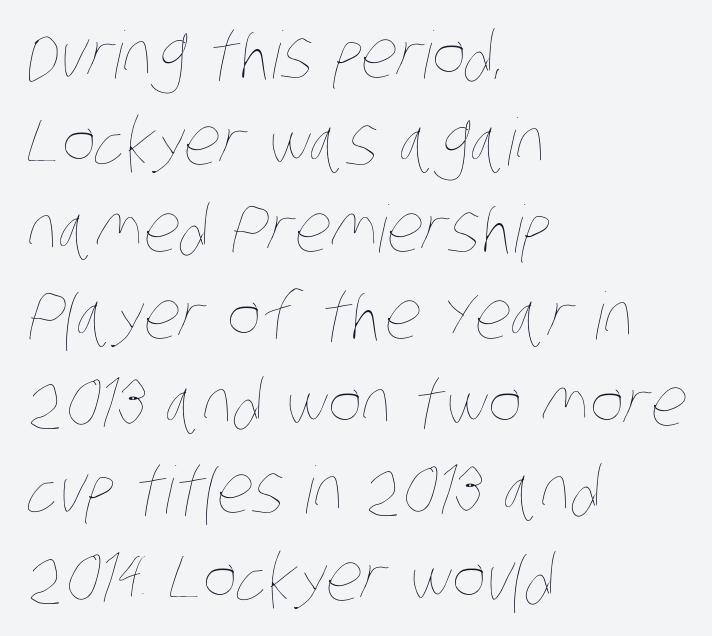
No word sits above an underline. Where is the straight margin? On the left. The letters look calm and open, with moderate or lighter stems. These lines keep a tight, regular rhythm from letter to letter. The letters advance in unequal steps, a hallmark of proportional type. One glance says typical: line gaps are just what's usual.
